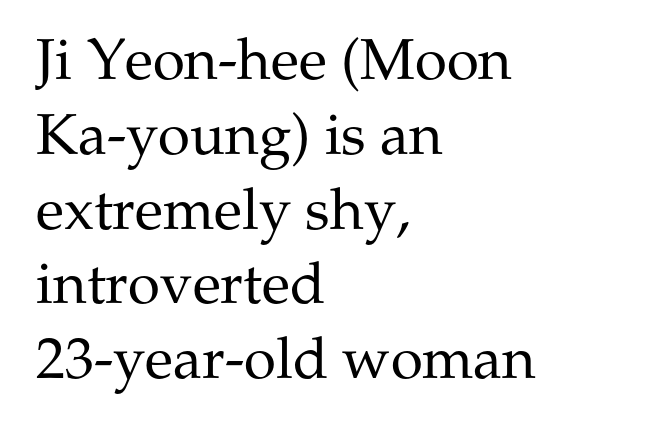
Q: Is the text bold? A: No.
Q: Is the text italic (slanted)? A: No, it is upright.
Q: Is the typeface a serif or a sans-serif typeface? A: Serif.
Q: Is the text underlined? A: No.
Q: How is the paragraph aligned? A: Left-aligned.
Q: Is the spacing between letters normal or unusually wide? A: Normal.
Q: Is the spacing between lines tight, normal or loose? A: Normal.
Q: Width (condensed, normal, or wide)? A: Normal.
Q: Stroke contrast? A: Medium.
Q: x-height? A: Medium.
Q: Monospaced? A: No.
